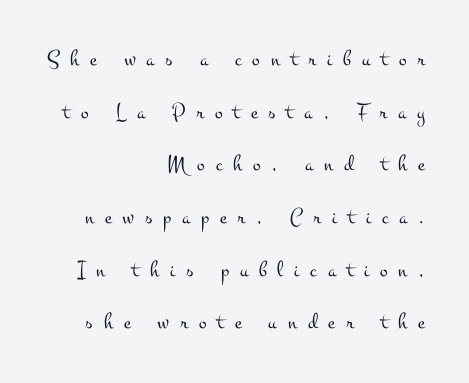
{"bold": "no", "underline": "no", "align": "right", "line_spacing": "loose", "line_spacing_ratio": 2.29, "letter_spacing": "wide", "letter_spacing_em": 0.47, "glyph_px": 23}
